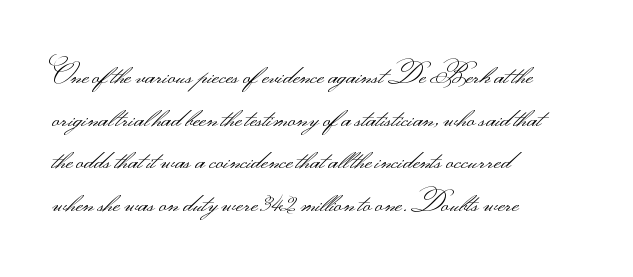
The image shows 27 px text type; set left-aligned, normal line spacing (1.58x), normal letter spacing, not underlined.
